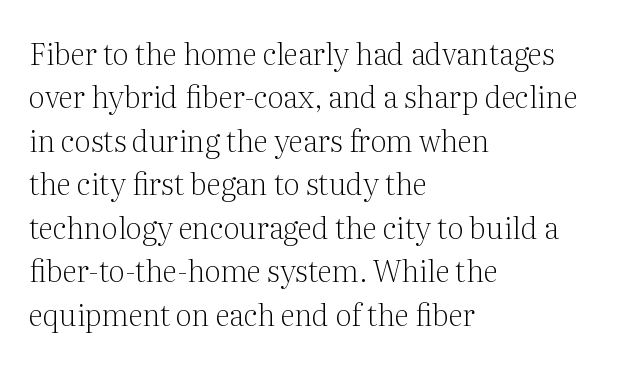
The paragraph shown leans on its left margin. Normally led — the rows are evenly, conventionally spaced. The lettering holds an erect, upright posture throughout. This rendering employs a face with finishing strokes, i.e., a serif.
